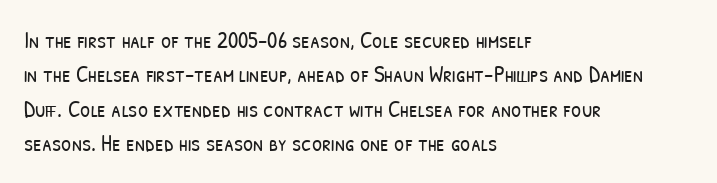
These lines sit exactly where default settings would place them. Layout note: lines flush left. The horizontal fit of the characters is conventional and even. The zone under the glyphs is completely vacant.
